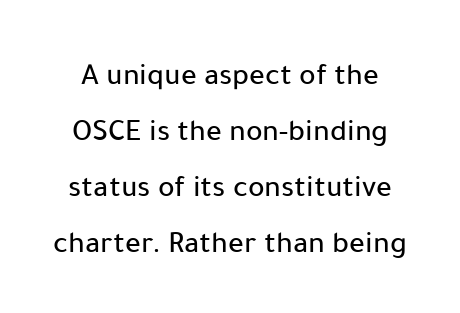
{"serif": "no", "italic": "no", "width": "normal", "stroke_contrast": "low", "x_height": "medium", "monospaced": "no", "underline": "no", "line_spacing_ratio": 1.81, "letter_spacing": "normal", "letter_spacing_em": 0.0, "glyph_px": 31}
